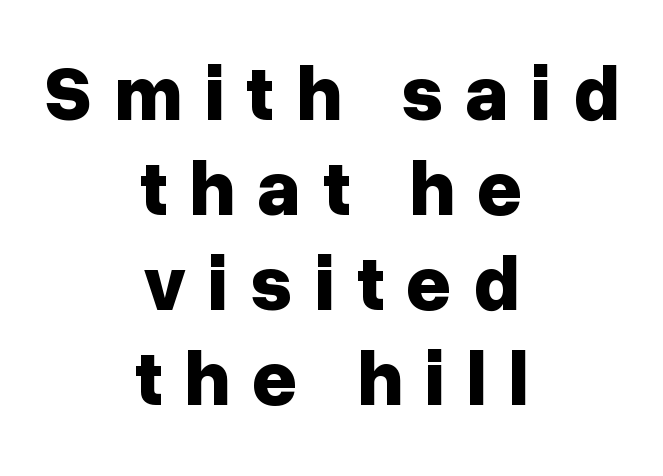
Q: Is the text bold? A: Yes.
Q: Is the text italic (slanted)? A: No, it is upright.
Q: Is the typeface a serif or a sans-serif typeface? A: Sans-serif.
Q: Is the text underlined? A: No.
Q: How is the paragraph aligned? A: Centered.
Q: Is the spacing between letters normal or unusually wide? A: Unusually wide.
Q: Width (condensed, normal, or wide)? A: Normal.
Q: Stroke contrast? A: Low.
Q: x-height? A: Medium.
Q: Monospaced? A: No.
